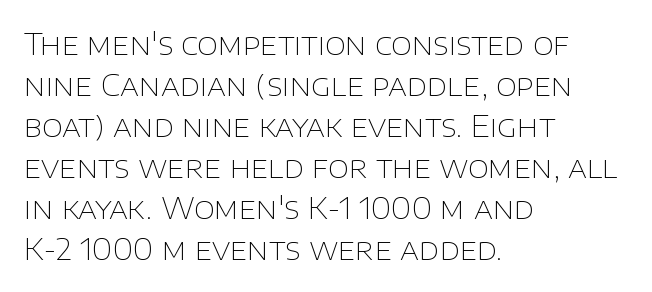
Q: Is the text bold? A: No.
Q: Is the text italic (slanted)? A: No, it is upright.
Q: Is the typeface a serif or a sans-serif typeface? A: Sans-serif.
Q: Is the text underlined? A: No.
Q: How is the paragraph aligned? A: Left-aligned.
Q: Is the spacing between letters normal or unusually wide? A: Normal.
Q: Is the spacing between lines tight, normal or loose? A: Normal.
Q: Width (condensed, normal, or wide)? A: Normal.
Q: Stroke contrast? A: Low.
Q: x-height? A: Large.
Q: Monospaced? A: No.
